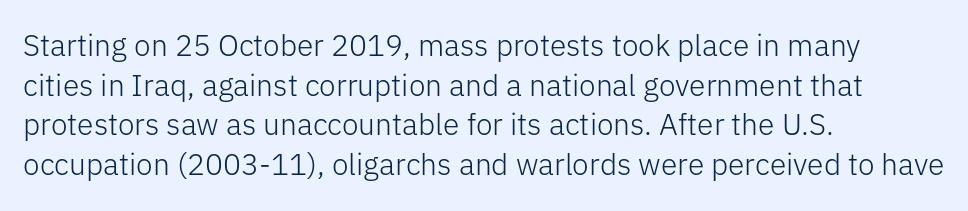
Q: Is the text bold? A: No.
Q: Is the text italic (slanted)? A: No, it is upright.
Q: Is the typeface a serif or a sans-serif typeface? A: Sans-serif.
Q: Is the text underlined? A: No.
Q: How is the paragraph aligned? A: Left-aligned.
Q: Is the spacing between letters normal or unusually wide? A: Normal.
Q: Is the spacing between lines tight, normal or loose? A: Normal.
Q: Width (condensed, normal, or wide)? A: Normal.
Q: Stroke contrast? A: Low.
Q: x-height? A: Medium.
Q: Monospaced? A: No.
